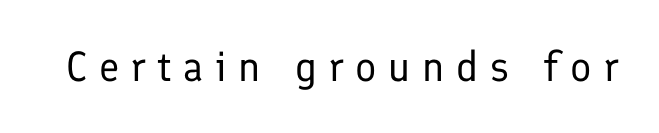
{"serif": "no", "italic": "no", "bold": "no", "weight": "regular", "width": "normal", "stroke_contrast": "low", "x_height": "medium", "monospaced": "no", "underline": "no", "letter_spacing": "wide", "letter_spacing_em": 0.28, "glyph_px": 42}
